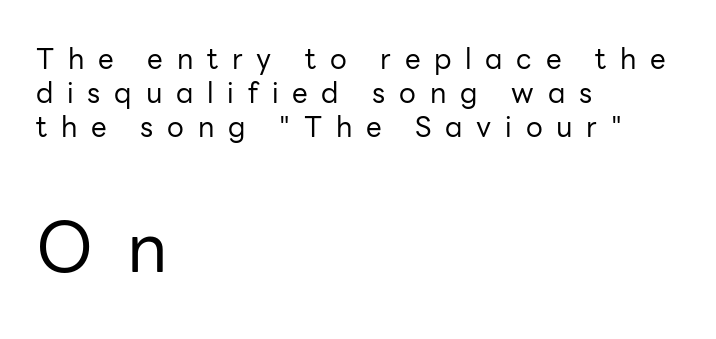
This sample uses an upright cut, with every glyph sitting square on the baseline. Letter spacing: wide. Examine the stroke ends and you'll find no serifs. The paragraph shown leans on its left margin.
